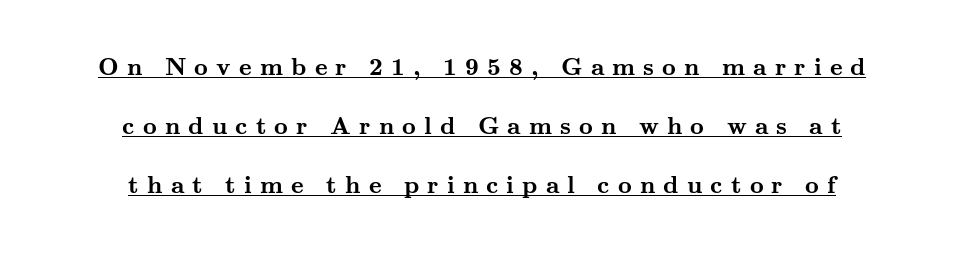
How would I describe the line gaps? Wide and relaxed. Every character sits straight up, as roman type does. Short and long lines alike share a common midpoint. Words appear elongated and porous because spacing is wide. A continuous stroke trails under the words, as in a hyperlink. Bold? Absolutely — the strokes are thick and heavy.
